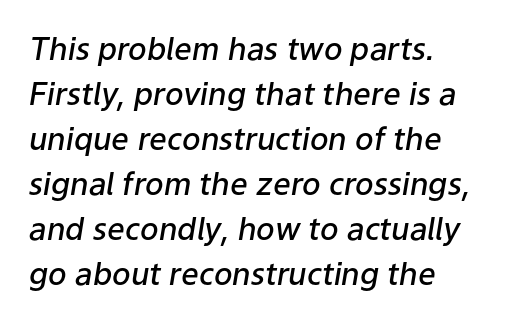
Q: Is the text bold? A: Semi-bold.
Q: Is the text italic (slanted)? A: Yes, it leans right by about 9 degrees.
Q: Is the text underlined? A: No.
Q: How is the paragraph aligned? A: Left-aligned.
Q: Is the spacing between letters normal or unusually wide? A: Normal.
Q: Is the spacing between lines tight, normal or loose? A: Normal.
Q: Width (condensed, normal, or wide)? A: Normal.
Q: Stroke contrast? A: Low.
Q: x-height? A: Medium.
Q: Monospaced? A: No.
